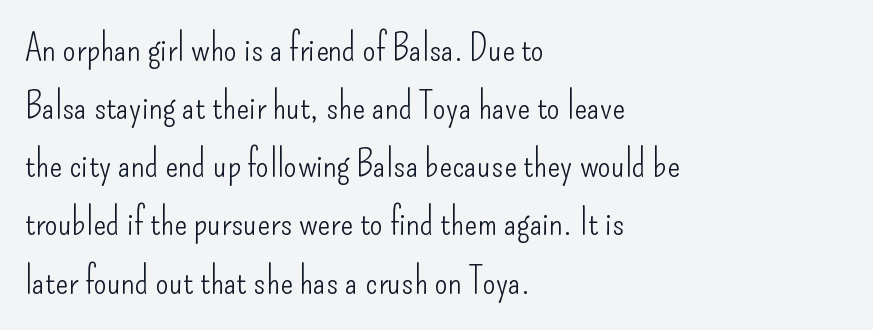
The image shows 38 px light, condensed sans-serif type, upright; set left-aligned, normal line spacing (1.53x), normal letter spacing, not underlined; low stroke contrast and a small x-height.
